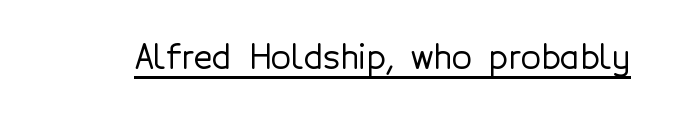
The image shows 33 px sans-serif type, upright; set normal letter spacing, underlined; a medium x-height.
